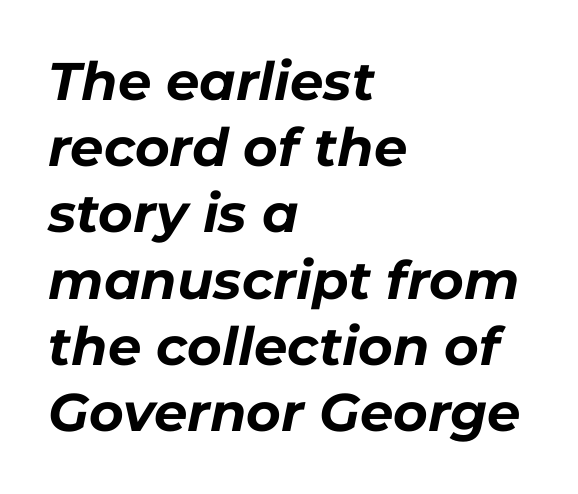
{"italic": "yes", "lean": "right", "slant_degrees": 11, "bold": "yes", "weight": "bold", "width": "normal", "stroke_contrast": "low", "x_height": "medium", "monospaced": "no", "underline": "no", "align": "left", "line_spacing": "normal", "line_spacing_ratio": 1.25, "letter_spacing": "normal", "letter_spacing_em": 0.0, "glyph_px": 53}
